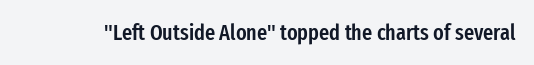
{"italic": "no", "bold": "semi", "underline": "no", "letter_spacing": "normal", "letter_spacing_em": 0.0, "glyph_px": 22}
